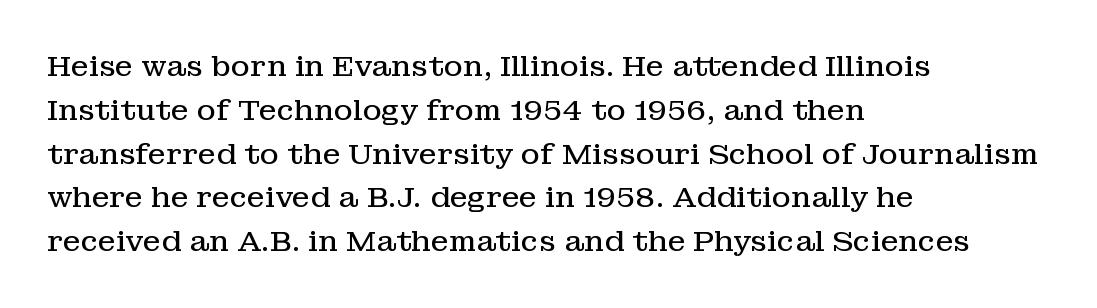
{"serif": "yes", "italic": "no", "bold": "no", "weight": "regular", "width": "normal", "stroke_contrast": "low", "x_height": "medium", "monospaced": "no", "underline": "no", "align": "left", "line_spacing": "normal", "line_spacing_ratio": 1.51, "letter_spacing": "normal", "letter_spacing_em": 0.0, "glyph_px": 29}
